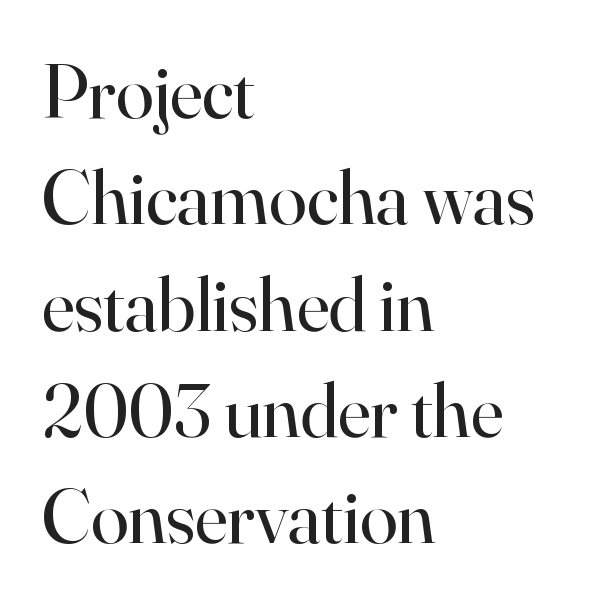
{"serif": "yes", "italic": "no", "bold": "no", "weight": "regular", "width": "normal", "stroke_contrast": "high", "x_height": "small", "monospaced": "no", "underline": "no", "align": "left", "line_spacing": "normal", "line_spacing_ratio": 1.38, "letter_spacing": "normal", "letter_spacing_em": 0.0, "glyph_px": 77}
